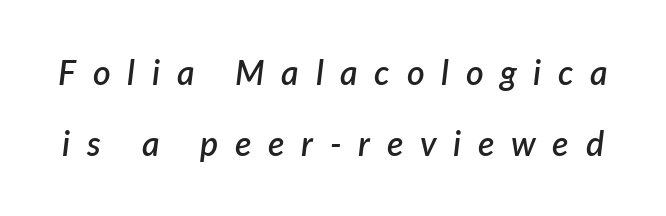
The image shows 34 px semibold type, italic (leaning right); set loose line spacing (2.09x), unusually wide letter spacing (+0.49 em), not underlined; low stroke contrast and a medium x-height.
